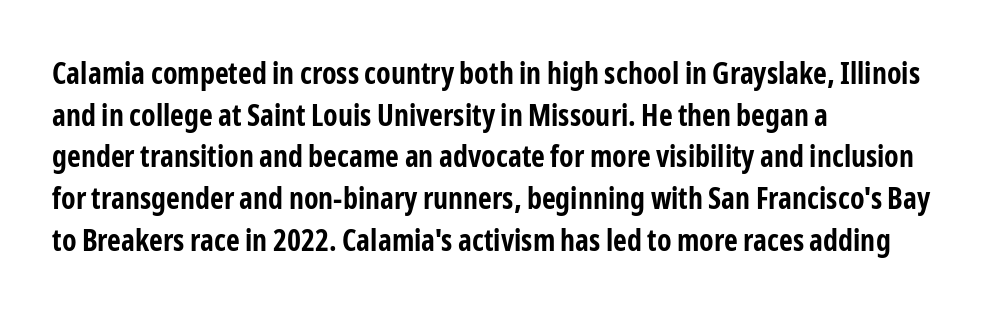
Q: Is the text bold? A: Yes.
Q: Is the text italic (slanted)? A: No, it is upright.
Q: Is the typeface a serif or a sans-serif typeface? A: Sans-serif.
Q: Is the text underlined? A: No.
Q: How is the paragraph aligned? A: Left-aligned.
Q: Is the spacing between letters normal or unusually wide? A: Normal.
Q: Is the spacing between lines tight, normal or loose? A: Normal.
Q: Width (condensed, normal, or wide)? A: Condensed.
Q: Stroke contrast? A: Low.
Q: x-height? A: Medium.
Q: Monospaced? A: No.
